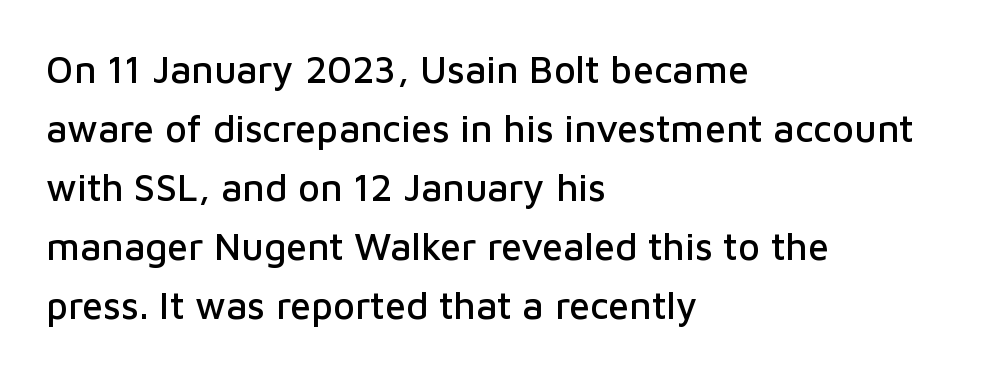
The image shows 38 px sans-serif type, upright; set left-aligned, normal line spacing (1.55x), normal letter spacing, not underlined; low stroke contrast and a medium x-height.
